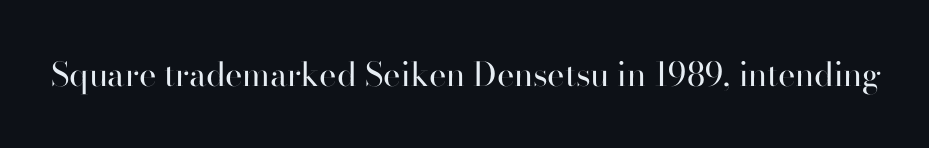
The image shows 33 px regular-weight sans-serif type, upright; set normal letter spacing, not underlined; high stroke contrast and a small x-height.
